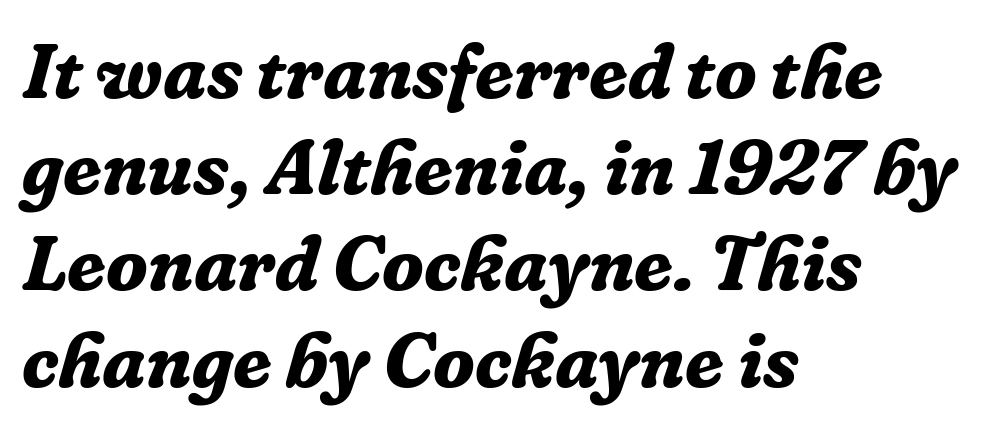
Q: Is the text bold? A: Yes.
Q: Is the text italic (slanted)? A: Yes, it leans right by about 16 degrees.
Q: Is the typeface a serif or a sans-serif typeface? A: Serif.
Q: Is the text underlined? A: No.
Q: How is the paragraph aligned? A: Left-aligned.
Q: Is the spacing between letters normal or unusually wide? A: Normal.
Q: Is the spacing between lines tight, normal or loose? A: Normal.
Q: Width (condensed, normal, or wide)? A: Normal.
Q: Stroke contrast? A: Low.
Q: x-height? A: Medium.
Q: Monospaced? A: No.
